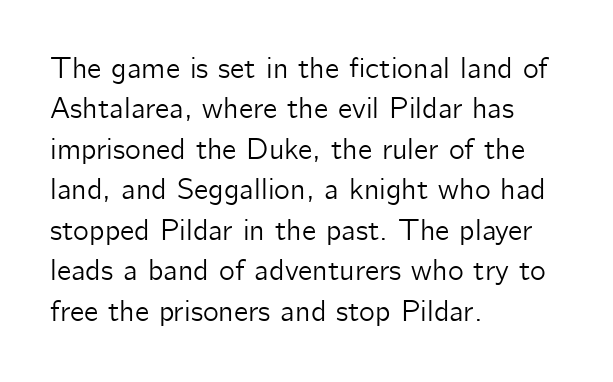
Is the letter spacing exaggerated? No — it looks like the ordinary default. The strip under each line holds only bare page. I'd call this a sans setting — the letters go barefoot. Does the leading feel generous? No, just average. The rag falls on the right side of this text block.
